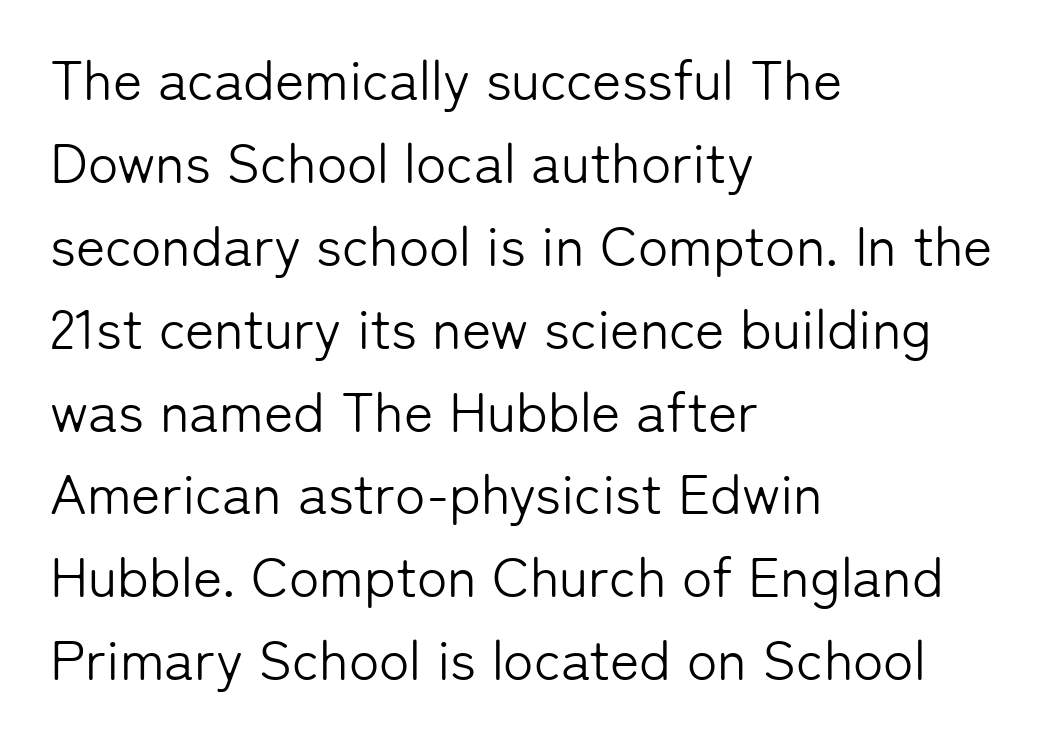
It's the straight-up-and-down kind of type. The typesetting does not lean heavy: it is not bold. This rendering leaves character spacing at its baseline value. Layout note: lines flush left. These lines are rendered in a variable-pitch font.
